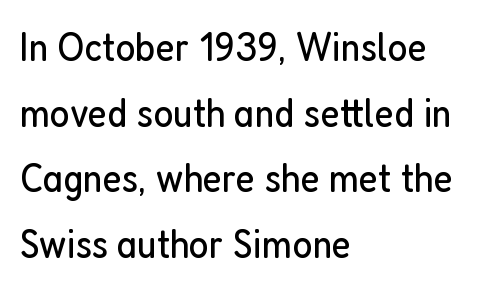
The image shows 42 px regular-weight, condensed sans-serif type, upright; set left-aligned, normal line spacing (1.56x), normal letter spacing, not underlined; low stroke contrast and a medium x-height.
